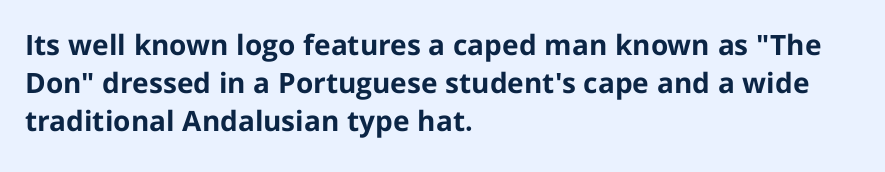
The image shows 28 px bold sans-serif type, upright; set left-aligned, normal line spacing (1.36x), normal letter spacing, not underlined; low stroke contrast and a medium x-height.
